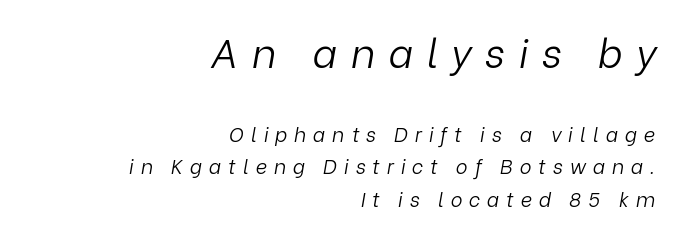
Q: Is the text bold? A: No.
Q: Is the text italic (slanted)? A: Yes, it leans right by about 9 degrees.
Q: Is the text underlined? A: No.
Q: How is the paragraph aligned? A: Right-aligned.
Q: Is the spacing between letters normal or unusually wide? A: Unusually wide.
Q: Is the spacing between lines tight, normal or loose? A: Normal.
Q: Which block of text is set in a larger size, the first (top) or the second (bottom)? A: The first (top) one.
Q: Width (condensed, normal, or wide)? A: Normal.
Q: Stroke contrast? A: Low.
Q: x-height? A: Medium.
Q: Monospaced? A: No.
